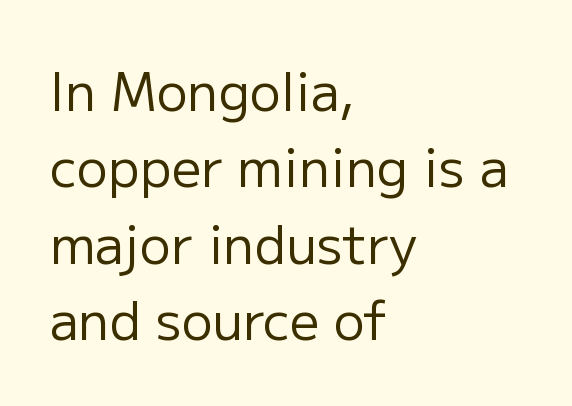
The lettering stays uniformly vertical, giving the passage a roman look. Stroke terminals: plain, sans-serif. Horizontal alignment here is leftward, the default for most running prose. Each word holds together tightly as a unit, with standard inter-letter gaps.
